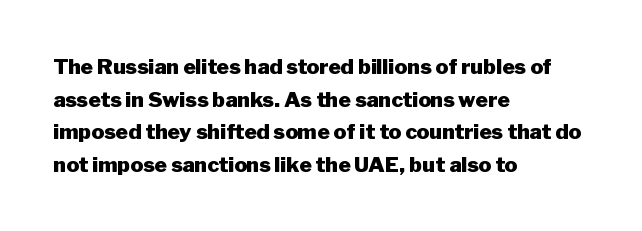
The image shows 21 px bold type, upright; set left-aligned, normal line spacing (1.55x), normal letter spacing, not underlined.
